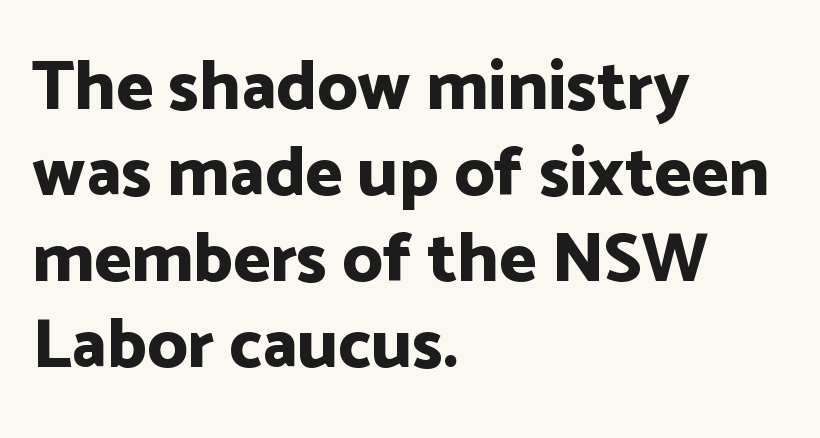
Q: Is the text bold? A: Yes.
Q: Is the text italic (slanted)? A: No, it is upright.
Q: Is the typeface a serif or a sans-serif typeface? A: Sans-serif.
Q: Is the text underlined? A: No.
Q: How is the paragraph aligned? A: Left-aligned.
Q: Is the spacing between letters normal or unusually wide? A: Normal.
Q: Width (condensed, normal, or wide)? A: Normal.
Q: Stroke contrast? A: Low.
Q: x-height? A: Medium.
Q: Monospaced? A: No.
